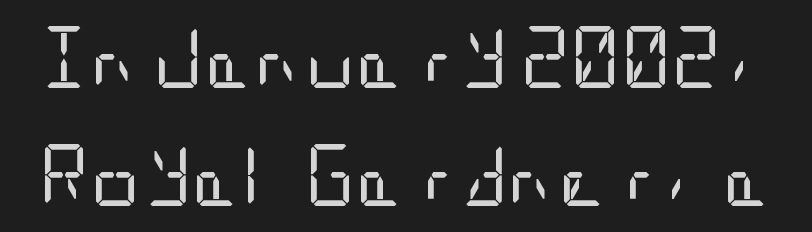
{"serif": "no", "italic": "no", "bold": "no", "weight": "regular", "width": "condensed", "stroke_contrast": "low", "x_height": "large", "underline": "no", "line_spacing": "loose", "line_spacing_ratio": 1.9, "letter_spacing": "normal", "letter_spacing_em": 0.0, "glyph_px": 62}
